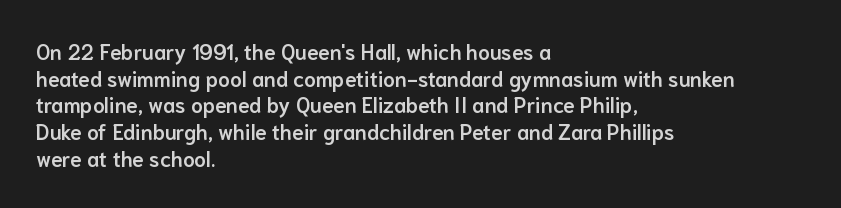
The image shows 21 px text type, upright; set left-aligned, normal line spacing (1.27x), normal letter spacing, not underlined.
